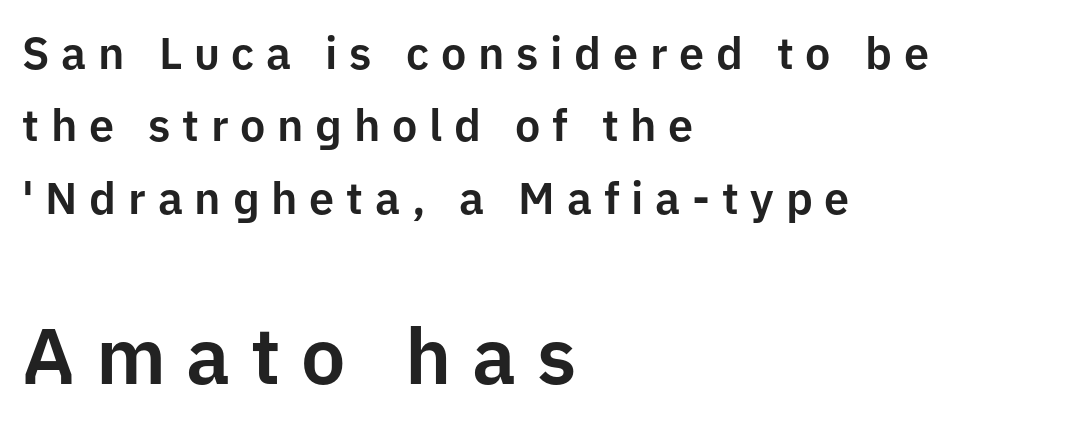
{"serif": "no", "italic": "no", "width": "normal", "stroke_contrast": "low", "x_height": "medium", "monospaced": "no", "underline": "no", "align": "left", "line_spacing": "normal", "line_spacing_ratio": 1.61, "letter_spacing": "wide", "letter_spacing_em": 0.26, "larger_block": "second", "size_ratio": 1.76, "glyph_px": 79}
